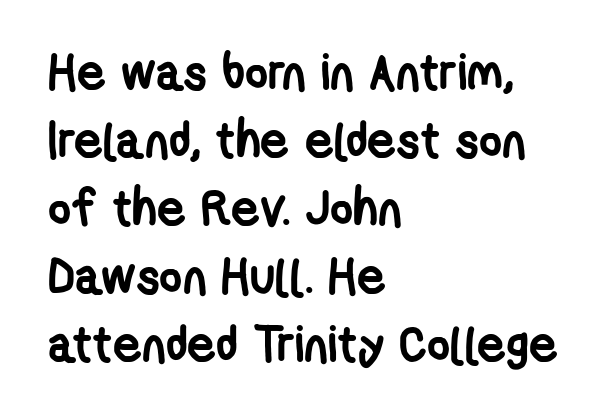
Q: Is the text bold? A: Yes.
Q: Is the typeface a serif or a sans-serif typeface? A: Sans-serif.
Q: Is the text underlined? A: No.
Q: How is the paragraph aligned? A: Left-aligned.
Q: Is the spacing between letters normal or unusually wide? A: Normal.
Q: Is the spacing between lines tight, normal or loose? A: Normal.
Q: Width (condensed, normal, or wide)? A: Condensed.
Q: Stroke contrast? A: Low.
Q: x-height? A: Medium.
Q: Monospaced? A: No.
